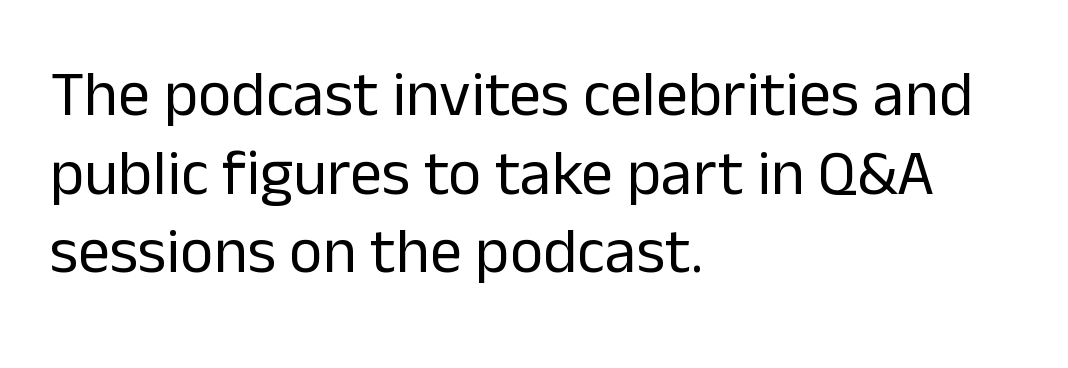
Caption: multi-line text, flush left, ragged right. There is no visible air inserted between adjacent glyphs. The space beneath each line is pristine and unruled. The font sits on the lighter half of the weight spectrum, regular included.
